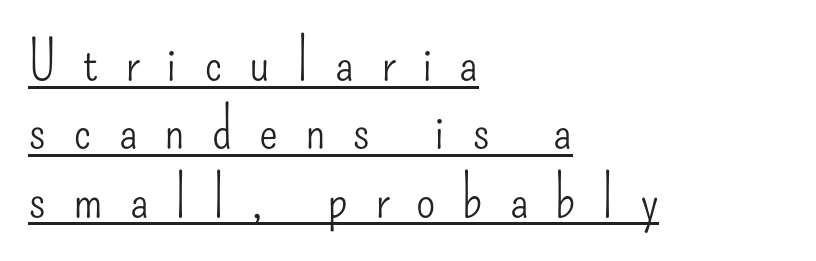
{"serif": "no", "italic": "no", "bold": "no", "weight": "light", "width": "condensed", "stroke_contrast": "low", "x_height": "small", "monospaced": "no", "underline": "yes", "align": "left", "line_spacing_ratio": 1.22, "letter_spacing": "wide", "letter_spacing_em": 0.48, "glyph_px": 56}
